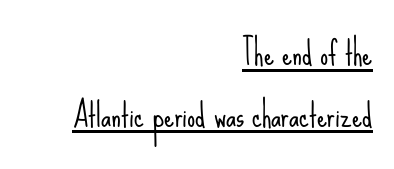
{"serif": "no", "italic": "no", "bold": "no", "weight": "light", "width": "condensed", "stroke_contrast": "low", "x_height": "small", "monospaced": "no", "underline": "yes", "align": "right", "line_spacing": "loose", "line_spacing_ratio": 1.93, "letter_spacing": "normal", "letter_spacing_em": 0.0, "glyph_px": 32}
